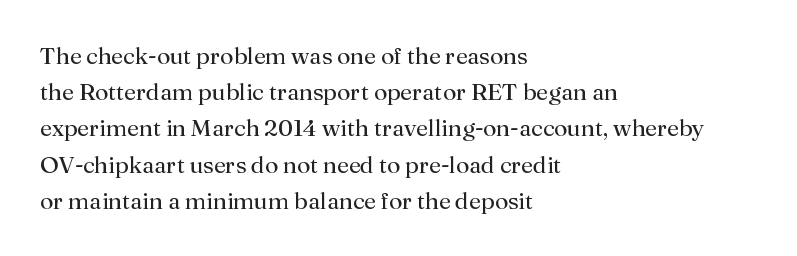
Q: Is the text bold? A: No.
Q: Is the text italic (slanted)? A: No, it is upright.
Q: Is the text underlined? A: No.
Q: How is the paragraph aligned? A: Left-aligned.
Q: Is the spacing between letters normal or unusually wide? A: Normal.
Q: Is the spacing between lines tight, normal or loose? A: Normal.
